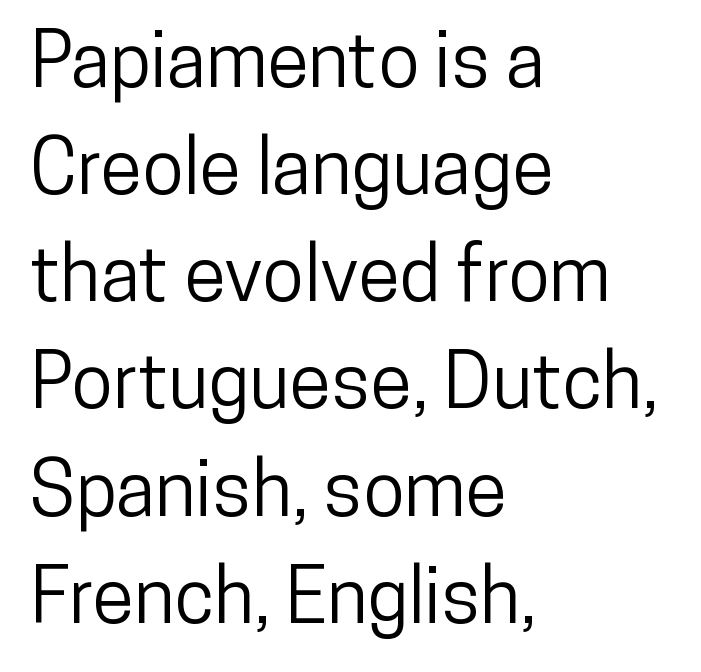
Note the varied advance widths — an 'i' is clearly narrower than an 'm'. Spacing between characters is what you'd get straight out of the box. Quick note: not italic, upright. Notice how descenders clear the ascenders below comfortably — that's standard leading.
